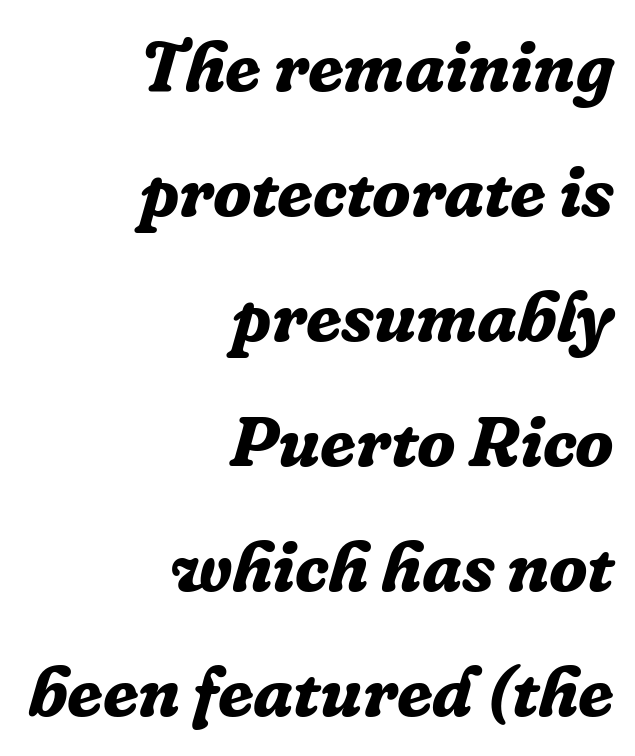
{"serif": "yes", "italic": "yes", "lean": "right", "slant_degrees": 16, "bold": "yes", "weight": "bold", "width": "normal", "stroke_contrast": "low", "x_height": "medium", "monospaced": "no", "underline": "no", "align": "right", "line_spacing_ratio": 1.76, "letter_spacing": "normal", "letter_spacing_em": 0.0, "glyph_px": 71}
